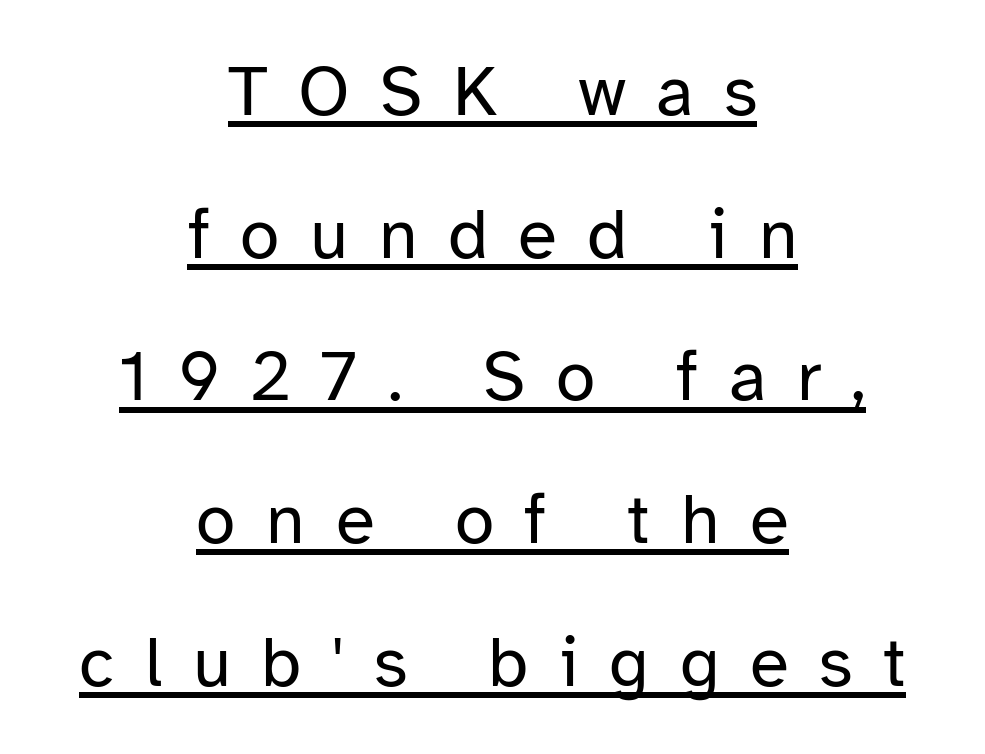
This sample has the flowing, uneven cadence of proportional lettering. Designer's note — italics off, roman on. The string is rendered with underlining switched on. No letter is thick-stroked: the sample isn't bold. The leading is generous, giving the passage an open texture. Font category for this specimen: sans-serif.
